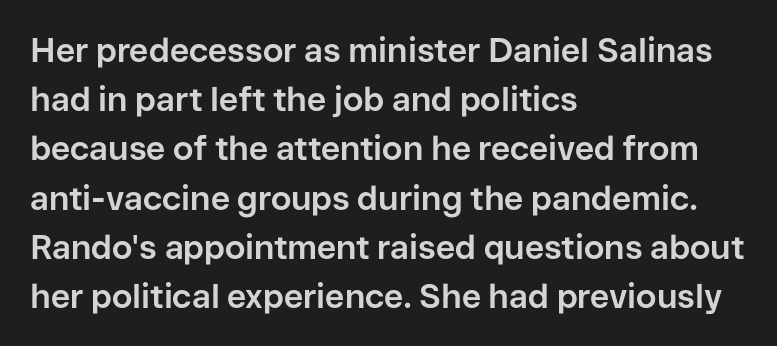
Q: Is the text bold? A: Yes.
Q: Is the text italic (slanted)? A: No, it is upright.
Q: Is the typeface a serif or a sans-serif typeface? A: Sans-serif.
Q: Is the text underlined? A: No.
Q: How is the paragraph aligned? A: Left-aligned.
Q: Is the spacing between letters normal or unusually wide? A: Normal.
Q: Is the spacing between lines tight, normal or loose? A: Normal.
Q: Width (condensed, normal, or wide)? A: Normal.
Q: Stroke contrast? A: Low.
Q: x-height? A: Medium.
Q: Monospaced? A: No.
